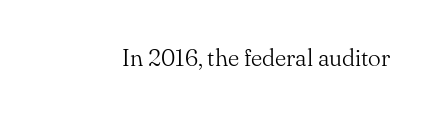
Only glyphs here, with clear space below each row. Notice how the stems are strictly vertical — no italics here. Between one letter and the next there's only the usual sliver of space. Is this a heavy cut? Hardly; it is regular or lighter.
